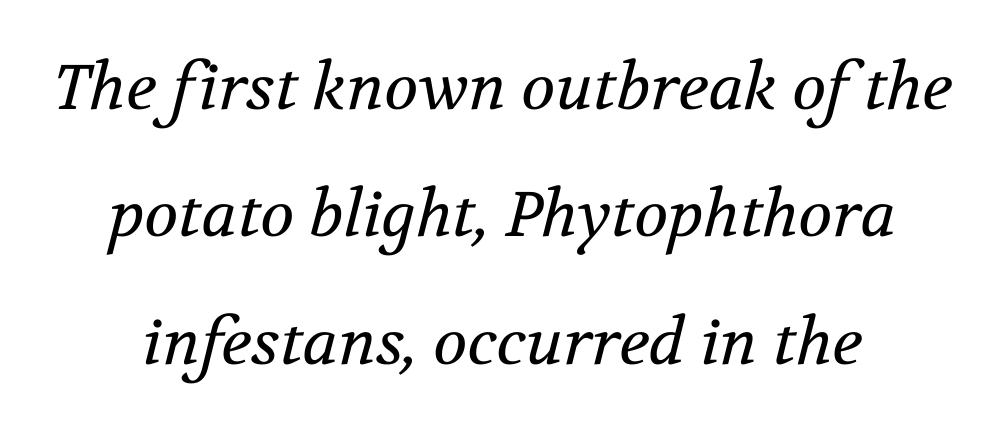
The image shows 63 px regular-weight serif type, italic (leaning right); set centered, loose line spacing (2.02x), normal letter spacing, not underlined; medium stroke contrast and a medium x-height.
